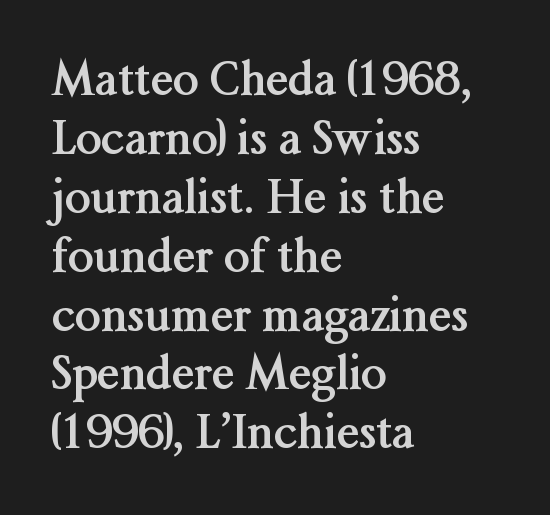
The image shows 46 px semibold serif type, upright; set left-aligned, normal line spacing (1.28x), normal letter spacing, not underlined; medium stroke contrast and a medium x-height.
